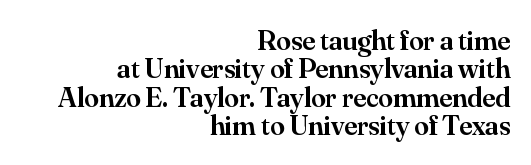
{"serif": "yes", "italic": "no", "bold": "semi", "weight": "semibold", "width": "normal", "stroke_contrast": "medium", "x_height": "small", "monospaced": "no", "underline": "no", "align": "right", "line_spacing": "tight", "line_spacing_ratio": 0.98, "letter_spacing": "normal", "letter_spacing_em": 0.0, "glyph_px": 29}
